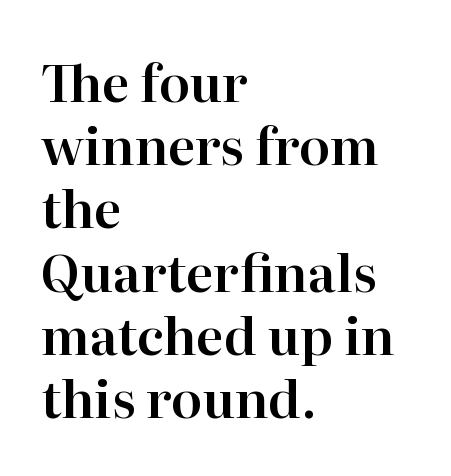
{"serif": "yes", "italic": "no", "width": "normal", "stroke_contrast": "high", "x_height": "medium", "monospaced": "no", "underline": "no", "align": "left", "line_spacing_ratio": 1.24, "letter_spacing": "normal", "letter_spacing_em": 0.0, "glyph_px": 51}
